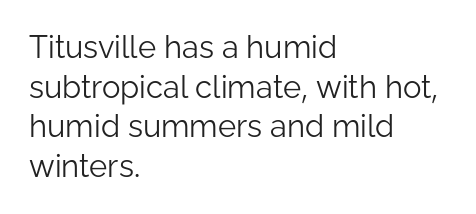
Q: Is the text bold? A: No.
Q: Is the text italic (slanted)? A: No, it is upright.
Q: Is the typeface a serif or a sans-serif typeface? A: Sans-serif.
Q: Is the text underlined? A: No.
Q: How is the paragraph aligned? A: Left-aligned.
Q: Is the spacing between letters normal or unusually wide? A: Normal.
Q: Is the spacing between lines tight, normal or loose? A: Normal.
Q: Width (condensed, normal, or wide)? A: Normal.
Q: Stroke contrast? A: Low.
Q: x-height? A: Medium.
Q: Monospaced? A: No.
